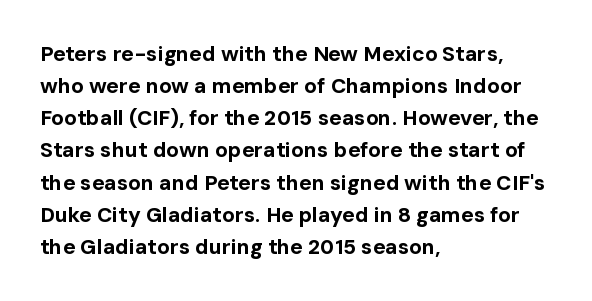
{"italic": "no", "bold": "yes", "underline": "no", "align": "left", "line_spacing": "normal", "line_spacing_ratio": 1.53, "letter_spacing": "normal", "letter_spacing_em": 0.0, "glyph_px": 21}
